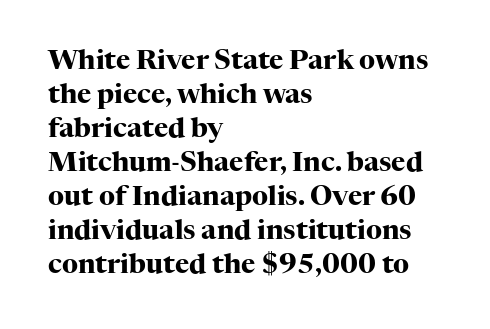
Does the weight exceed regular? Yes, all the way to bold. Short note: letters normally spaced. The space beneath each line is pristine and unruled. The typesetter chose a ragged-right arrangement here. Posture: vertical. The passage shown stacks its lines at a standard gap.
